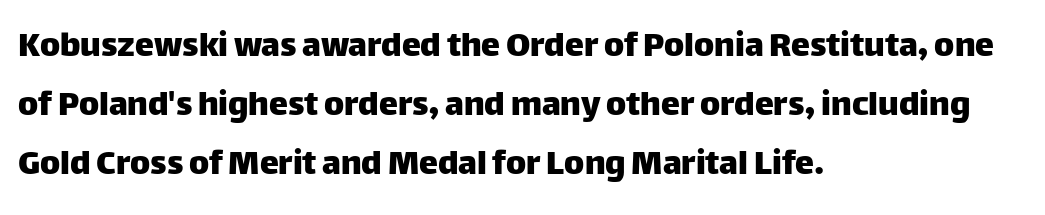
Line beginnings align vertically; line endings do not. Students, observe: this is what conventionally led text looks like. The line texture is even and compact thanks to regular tracking. Nobody drew a line under any word here. These lines are rendered in a variable-pitch font. You can tell it's not italic because the verticals are truly vertical.
